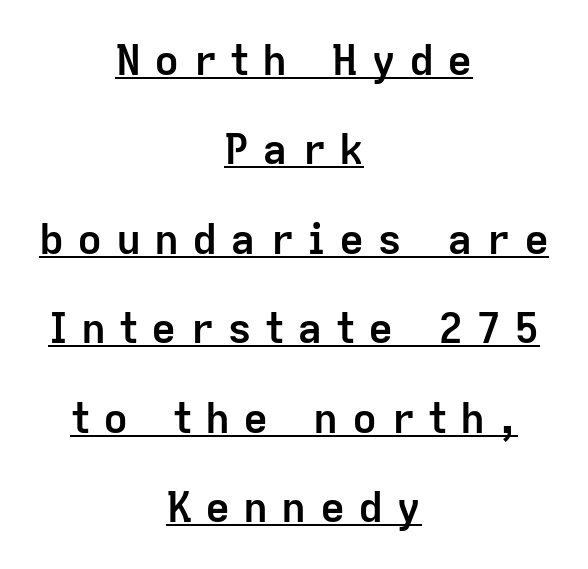
Posture: upright roman. Each letter keeps its own natural width here, so spacing adapts to shape. Caption: bold face, heavy strokes. Underline: present. The paragraph has two soft edges and a firm central axis.
